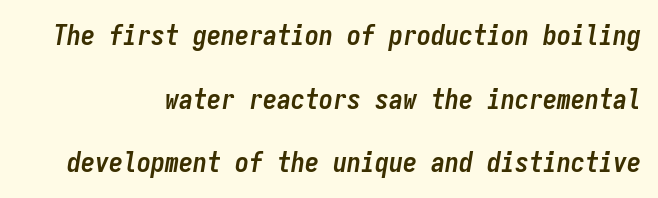
The passage shown stacks its lines with a broad gap. You could call the tracking neutral — neither tight nor loose. On the weight axis this lands at bold, roughly 700. An italicized treatment has been applied to the whole sample.
